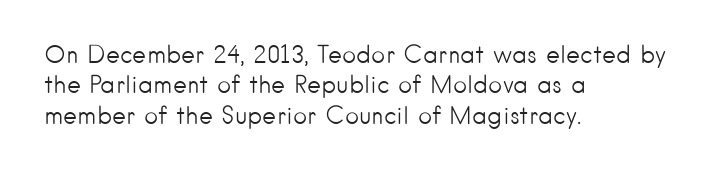
The type sits square on the baseline with zero lean. Only glyphs here, with clear space below each row. This sample is left-justified, so line endings fall wherever the words run out. Nothing unusual about the tracking: characters are spaced as the font intends. No extra ink here — the face is not bold.
